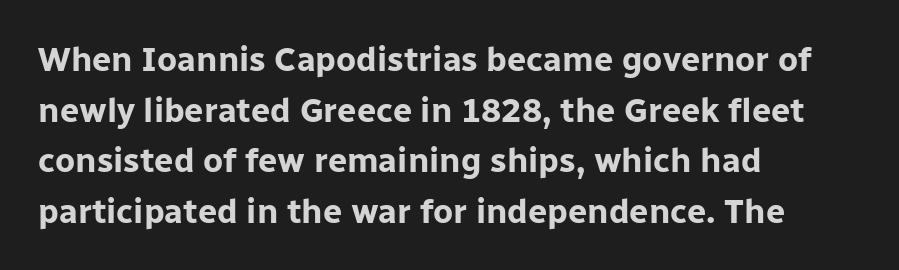
{"serif": "no", "italic": "no", "bold": "yes", "weight": "bold", "width": "normal", "stroke_contrast": "low", "x_height": "medium", "monospaced": "no", "underline": "no", "align": "left", "line_spacing": "normal", "line_spacing_ratio": 1.49, "letter_spacing": "normal", "letter_spacing_em": 0.0, "glyph_px": 34}
